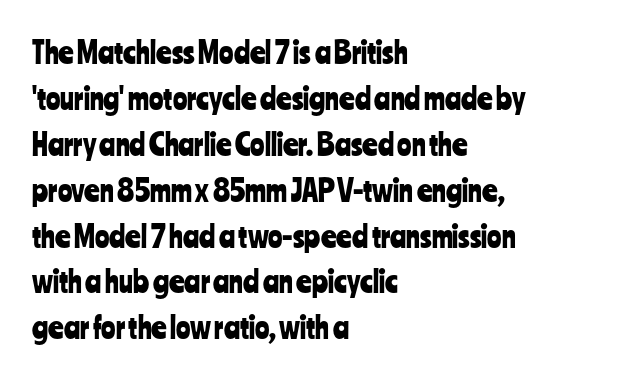
Do the characters align in a grid? No, the font is proportional. The face used here is a sans, in the tradition of grotesques and geometrics. The passage is arranged the way most books set body copy — flush left. The gap between lines stays unmarked.
